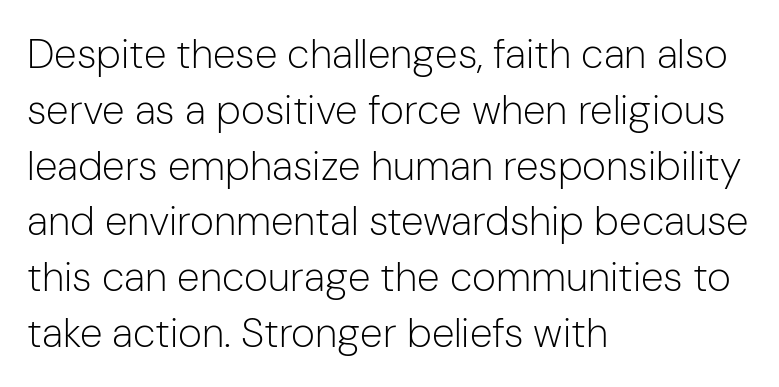
The passage shown is typed in a proportional face where columns would drift. Vertical strokes here are truly vertical. Nothing sits at the stroke ends, so this counts as sans-serif. Baseline-to-baseline distance is the conventional proportion of letter height. Any mark beneath the type? The region is blank. No heavy texture on the line: the type isn't bold.
